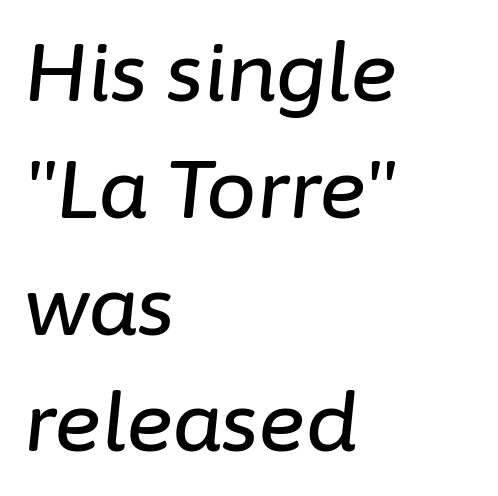
{"italic": "yes", "lean": "right", "slant_degrees": 6, "width": "normal", "stroke_contrast": "low", "x_height": "medium", "monospaced": "no", "underline": "no", "align": "left", "line_spacing": "normal", "line_spacing_ratio": 1.46, "letter_spacing": "normal", "letter_spacing_em": 0.0, "glyph_px": 80}
